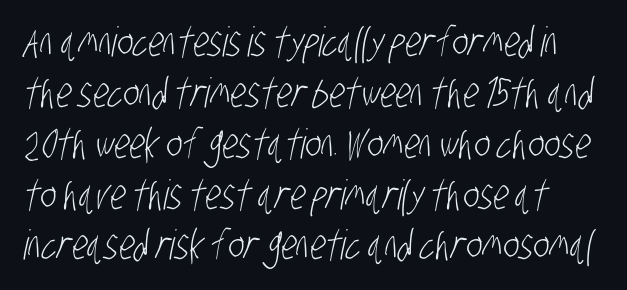
Q: Is the text bold? A: No.
Q: Is the typeface a serif or a sans-serif typeface? A: Sans-serif.
Q: Is the text underlined? A: No.
Q: How is the paragraph aligned? A: Left-aligned.
Q: Is the spacing between letters normal or unusually wide? A: Normal.
Q: Width (condensed, normal, or wide)? A: Condensed.
Q: Stroke contrast? A: Low.
Q: x-height? A: Large.
Q: Monospaced? A: No.
